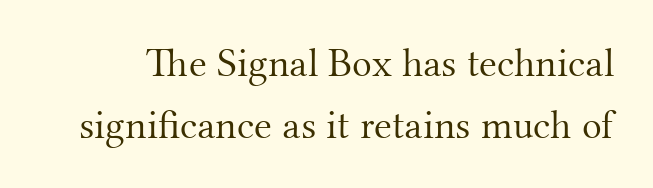
The image shows 41 px light serif type, upright; set normal line spacing (1.51x), normal letter spacing, not underlined; medium stroke contrast and a small x-height.
